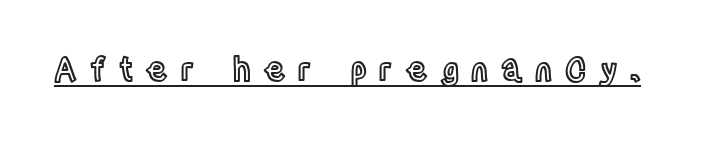
The specimen reads as upright at a glance. This sample uses expanded letter spacing, leaving extra air between glyphs. The words here are underlined. The rendering uses natural spacing where letterforms have individual widths.
